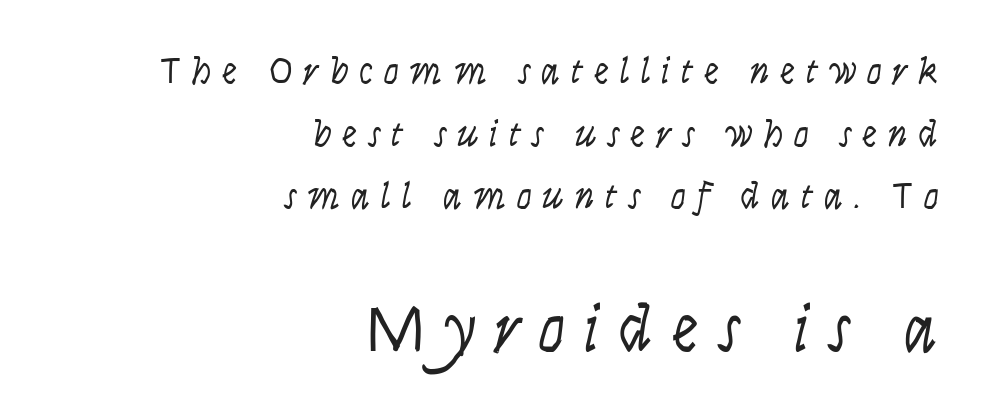
{"italic": "yes", "lean": "right", "slant_degrees": 9, "bold": "no", "weight": "light", "width": "condensed", "stroke_contrast": "low", "x_height": "large", "monospaced": "no", "underline": "no", "align": "right", "line_spacing": "normal", "line_spacing_ratio": 1.65, "letter_spacing": "wide", "letter_spacing_em": 0.28, "larger_block": "second", "size_ratio": 1.76, "glyph_px": 67}
